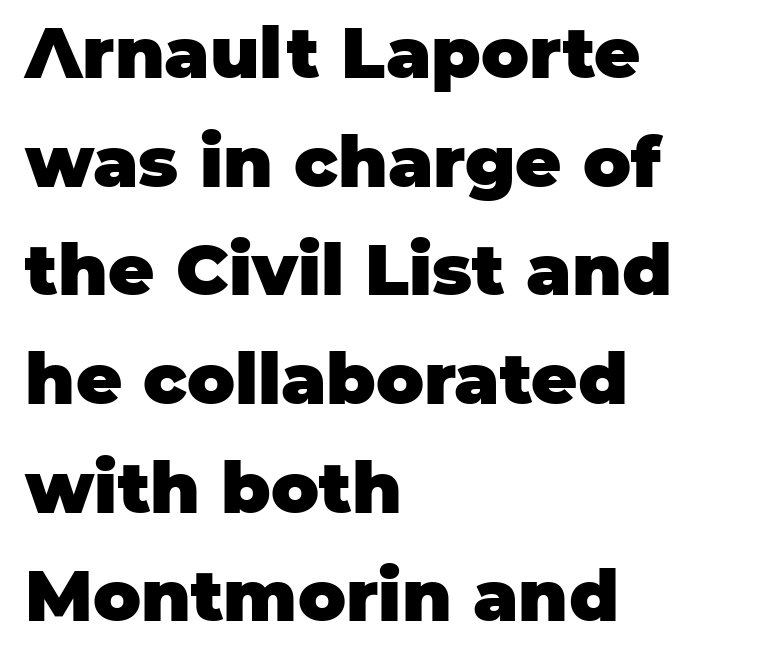
{"serif": "no", "italic": "no", "bold": "yes", "weight": "heavy", "width": "normal", "stroke_contrast": "low", "x_height": "large", "monospaced": "no", "underline": "no", "align": "left", "line_spacing": "normal", "line_spacing_ratio": 1.53, "letter_spacing": "normal", "letter_spacing_em": 0.0, "glyph_px": 71}
